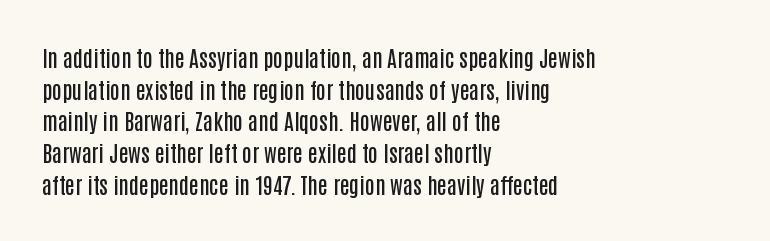
The passage shown stacks its lines at a standard gap. Beneath every word, the page is bare. The compositor pushed each line to the left boundary. Tall strokes in this sample are plumb rather than angled.
